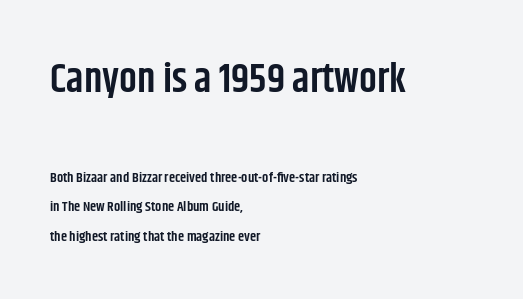
Q: Is the text bold? A: Semi-bold.
Q: Is the text italic (slanted)? A: No, it is upright.
Q: Is the typeface a serif or a sans-serif typeface? A: Sans-serif.
Q: Is the text underlined? A: No.
Q: How is the paragraph aligned? A: Left-aligned.
Q: Is the spacing between letters normal or unusually wide? A: Normal.
Q: Is the spacing between lines tight, normal or loose? A: Loose.
Q: Which block of text is set in a larger size, the first (top) or the second (bottom)? A: The first (top) one.
Q: Width (condensed, normal, or wide)? A: Condensed.
Q: Stroke contrast? A: Low.
Q: x-height? A: Large.
Q: Monospaced? A: No.
